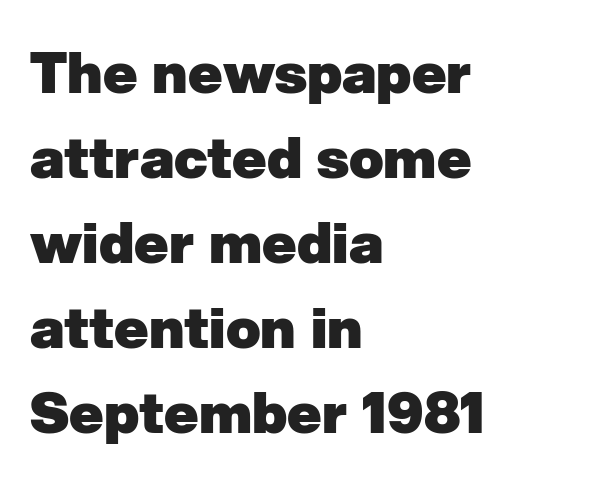
Q: Is the text bold? A: Yes.
Q: Is the typeface a serif or a sans-serif typeface? A: Sans-serif.
Q: Is the text underlined? A: No.
Q: How is the paragraph aligned? A: Left-aligned.
Q: Is the spacing between letters normal or unusually wide? A: Normal.
Q: Is the spacing between lines tight, normal or loose? A: Normal.
Q: Width (condensed, normal, or wide)? A: Normal.
Q: Stroke contrast? A: Low.
Q: x-height? A: Medium.
Q: Monospaced? A: No.
